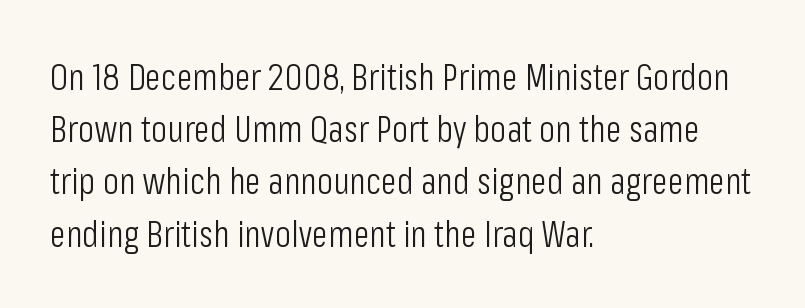
The image shows 37 px light, condensed sans-serif type, upright; set left-aligned, normal line spacing (1.41x), normal letter spacing, not underlined; low stroke contrast and a medium x-height.
